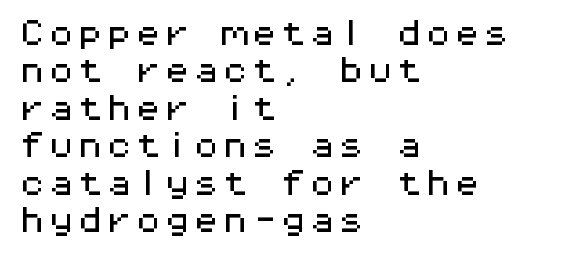
{"serif": "no", "italic": "no", "width": "wide", "stroke_contrast": "medium", "x_height": "medium", "monospaced": "yes", "underline": "no", "align": "left", "line_spacing": "normal", "line_spacing_ratio": 1.29, "letter_spacing": "normal", "letter_spacing_em": 0.0, "glyph_px": 29}
